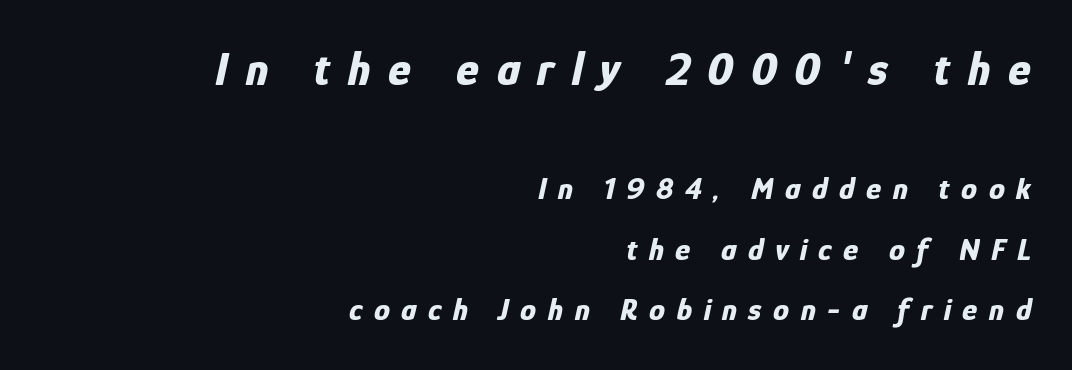
The initial chunk of copy outweighs the following chunk in type size. You can tell it's italic because the verticals aren't actually vertical. The ragged edge is on the left, which tells us the setting is flush right. Honestly, the letter spacing is so wide it's the main thing you notice. Note the varied advance widths — an 'i' is clearly narrower than an 'm'. Typesetter's note: full bold, strokes at maximum text heaviness.
